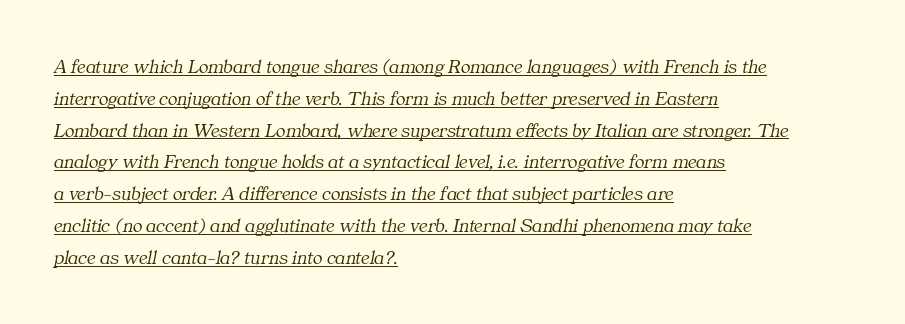
{"italic": "yes", "lean": "right", "slant_degrees": 11, "bold": "no", "underline": "yes", "align": "left", "line_spacing": "normal", "line_spacing_ratio": 1.59, "letter_spacing": "normal", "letter_spacing_em": 0.0, "glyph_px": 20}
